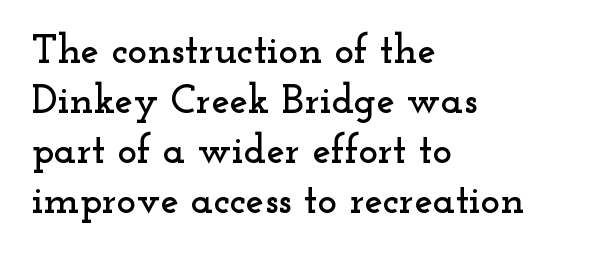
What stands out about the letter spacing? Nothing — it is the standard amount. Type without underlining. Line starts are locked; line ends wander. Little horizontal feet cap the strokes, marking this as serif type.
